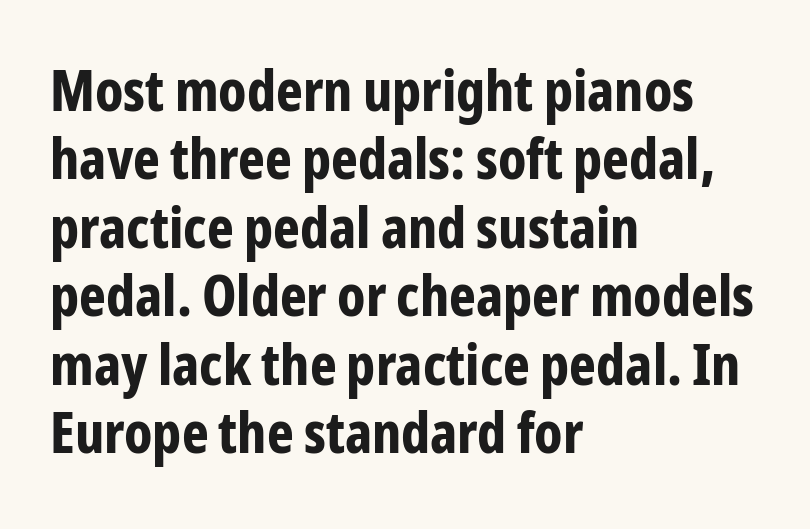
The image shows 57 px bold, condensed sans-serif type, upright; set left-aligned, line spacing 1.2x, normal letter spacing, not underlined; low stroke contrast and a medium x-height.
